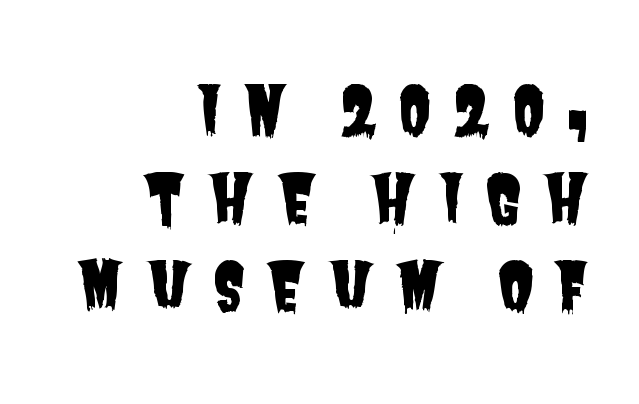
{"serif": "no", "width": "condensed", "stroke_contrast": "low", "x_height": "large", "monospaced": "no", "underline": "no", "align": "right", "line_spacing": "normal", "line_spacing_ratio": 1.33, "letter_spacing": "wide", "letter_spacing_em": 0.31, "glyph_px": 66}
